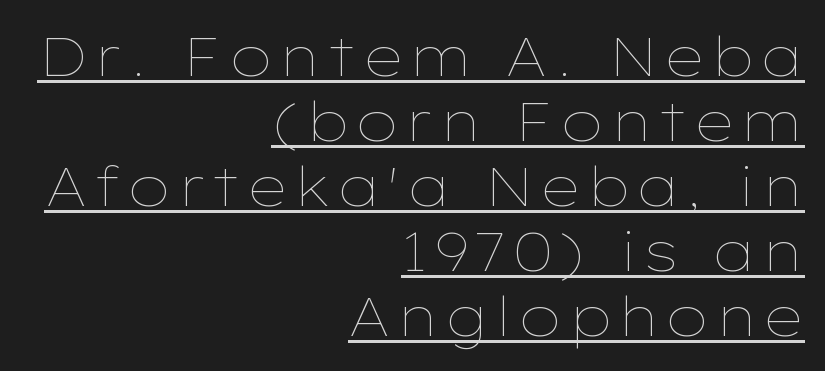
{"italic": "no", "bold": "no", "weight": "thin", "width": "wide", "stroke_contrast": "low", "x_height": "medium", "monospaced": "no", "underline": "yes", "align": "right", "line_spacing_ratio": 1.18, "glyph_px": 55}
